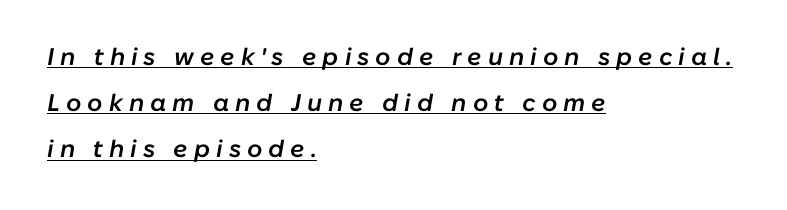
Q: Is the text bold? A: Semi-bold.
Q: Is the text italic (slanted)? A: Yes, it leans right by about 10 degrees.
Q: Is the text underlined? A: Yes.
Q: How is the paragraph aligned? A: Left-aligned.
Q: Is the spacing between letters normal or unusually wide? A: Unusually wide.
Q: Is the spacing between lines tight, normal or loose? A: Loose.
